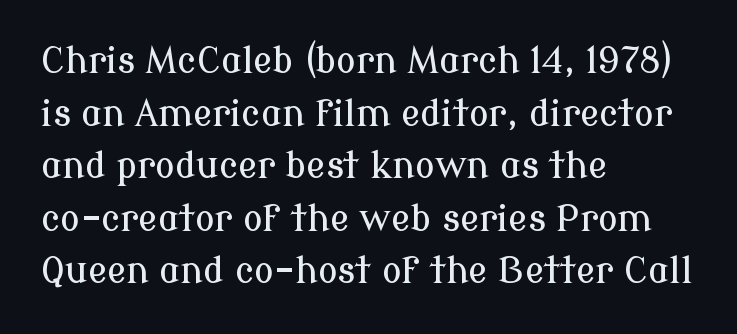
The lettering stays uniformly vertical, giving the passage a roman look. Spacing verdict: proportional, widths tailored to each character. A clean baseline with only descenders dipping below it. Notice how the passage keeps a crisp vertical edge on the left only. Standard letterfit; no display-style spreading of the glyphs. These lines sit exactly where default settings would place them.
